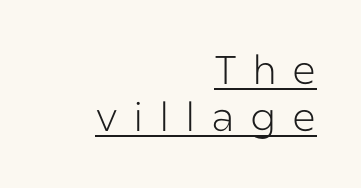
Q: Is the text bold? A: No.
Q: Is the text italic (slanted)? A: No, it is upright.
Q: Is the typeface a serif or a sans-serif typeface? A: Sans-serif.
Q: Is the text underlined? A: Yes.
Q: How is the paragraph aligned? A: Right-aligned.
Q: Is the spacing between letters normal or unusually wide? A: Unusually wide.
Q: Width (condensed, normal, or wide)? A: Normal.
Q: Stroke contrast? A: Low.
Q: x-height? A: Medium.
Q: Monospaced? A: No.
